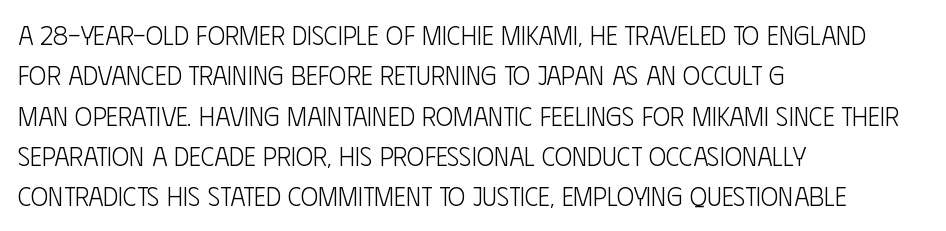
The image shows 26 px text type, upright; set left-aligned, normal line spacing (1.55x), normal letter spacing, not underlined.
